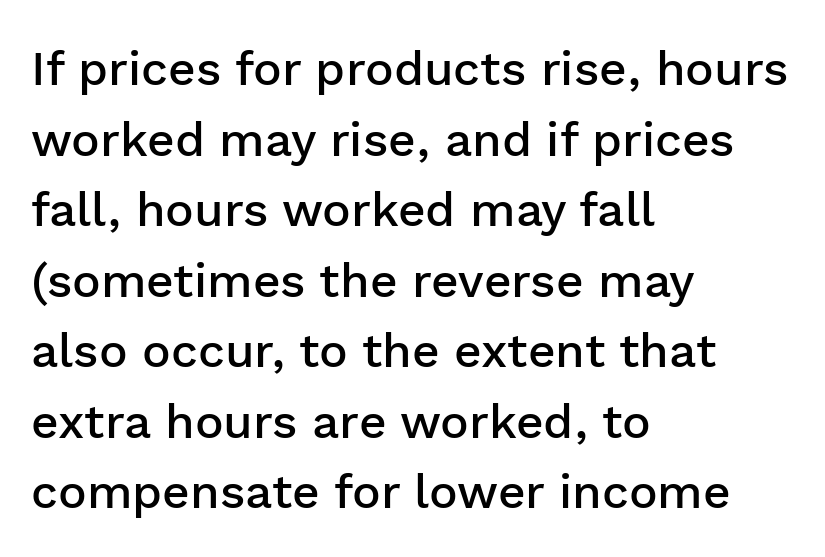
Q: Is the text bold? A: Semi-bold.
Q: Is the text italic (slanted)? A: No, it is upright.
Q: Is the typeface a serif or a sans-serif typeface? A: Sans-serif.
Q: Is the text underlined? A: No.
Q: How is the paragraph aligned? A: Left-aligned.
Q: Is the spacing between letters normal or unusually wide? A: Normal.
Q: Is the spacing between lines tight, normal or loose? A: Normal.
Q: Width (condensed, normal, or wide)? A: Normal.
Q: Stroke contrast? A: Low.
Q: x-height? A: Medium.
Q: Monospaced? A: No.
